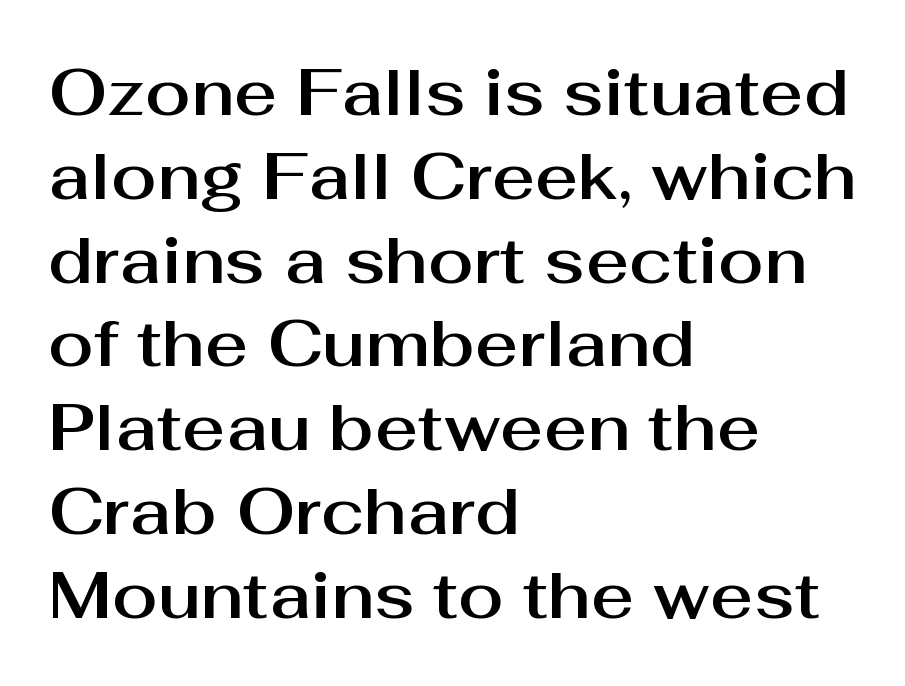
{"serif": "no", "italic": "no", "width": "normal", "stroke_contrast": "medium", "x_height": "medium", "monospaced": "no", "underline": "no", "align": "left", "line_spacing": "normal", "line_spacing_ratio": 1.27, "letter_spacing": "normal", "letter_spacing_em": 0.0, "glyph_px": 66}
